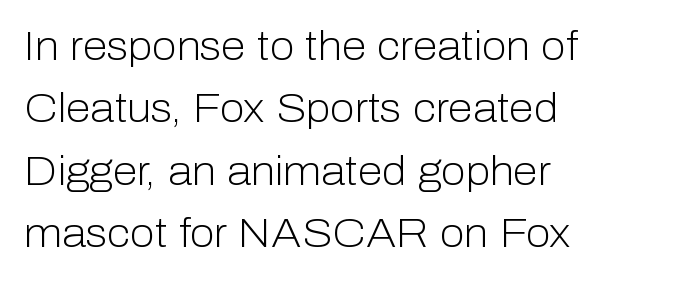
Nope, not italic — everything's standing straight. Spacing verdict: proportional, widths tailored to each character. The strokes carry an ordinary text weight at most. Leading: standard.
